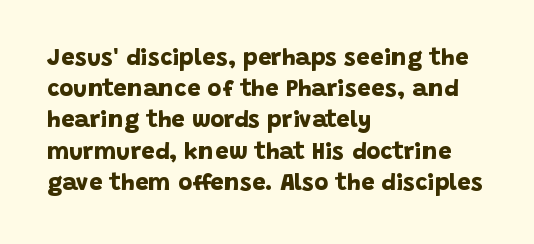
The image shows 24 px bold type; set left-aligned, normal line spacing (1.3x), normal letter spacing, not underlined.
